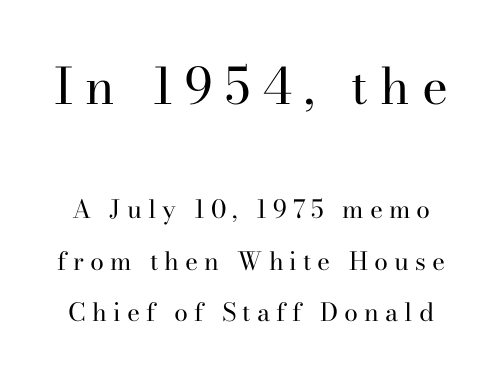
Q: Is the text bold? A: No.
Q: Is the text italic (slanted)? A: No, it is upright.
Q: Is the typeface a serif or a sans-serif typeface? A: Serif.
Q: Is the text underlined? A: No.
Q: Is the spacing between letters normal or unusually wide? A: Unusually wide.
Q: Is the spacing between lines tight, normal or loose? A: Loose.
Q: Which block of text is set in a larger size, the first (top) or the second (bottom)? A: The first (top) one.
Q: Width (condensed, normal, or wide)? A: Normal.
Q: Stroke contrast? A: High.
Q: x-height? A: Small.
Q: Monospaced? A: No.
